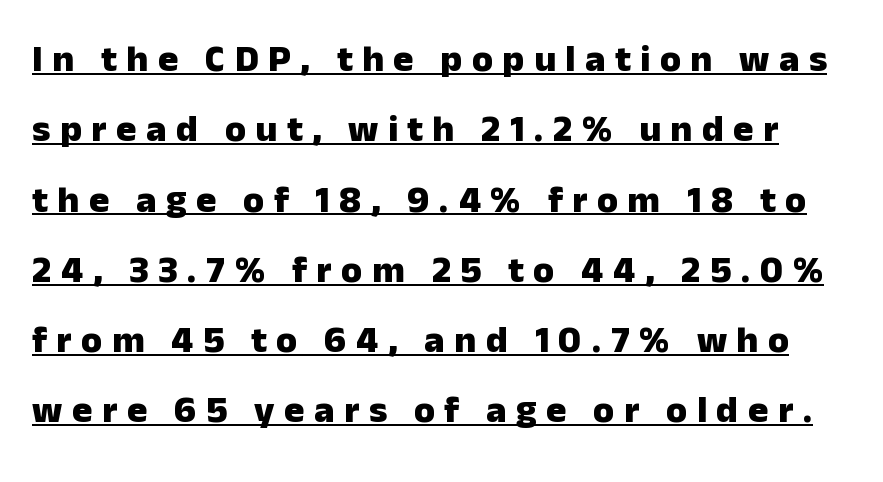
The image shows 38 px heavy sans-serif type, upright; set line spacing 1.85x, unusually wide letter spacing (+0.25 em), underlined; low stroke contrast and a medium x-height.
